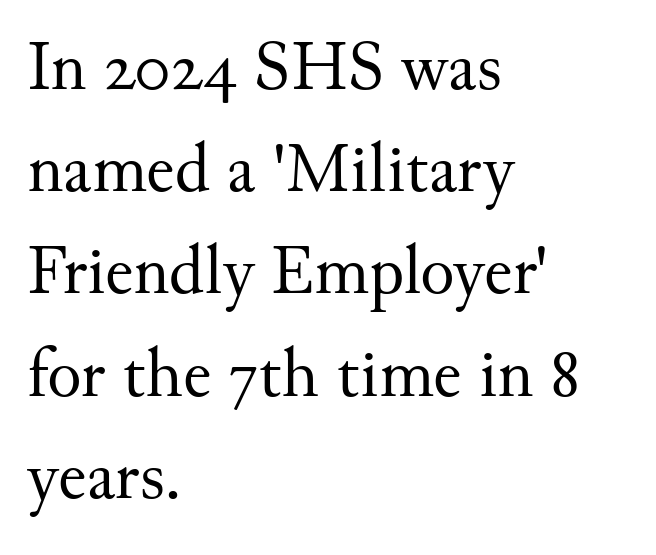
Serif or sans? Serif — the stroke terminals have little feet. Beneath every word, the page is bare. What stands out about the letter spacing? Nothing — it is the standard amount. The paragraph has a hard left edge and a soft right edge.
